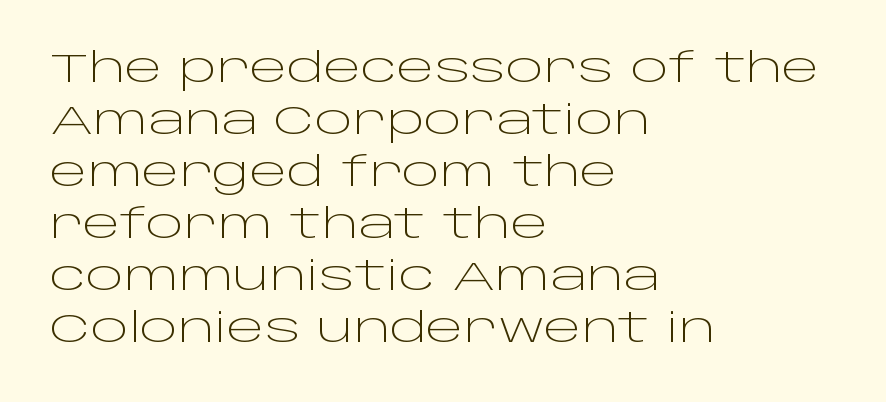
Q: Is the text bold? A: No.
Q: Is the text italic (slanted)? A: No, it is upright.
Q: Is the typeface a serif or a sans-serif typeface? A: Sans-serif.
Q: Is the text underlined? A: No.
Q: How is the paragraph aligned? A: Left-aligned.
Q: Is the spacing between letters normal or unusually wide? A: Normal.
Q: Is the spacing between lines tight, normal or loose? A: Normal.
Q: Width (condensed, normal, or wide)? A: Wide.
Q: Stroke contrast? A: Low.
Q: x-height? A: Large.
Q: Monospaced? A: No.
